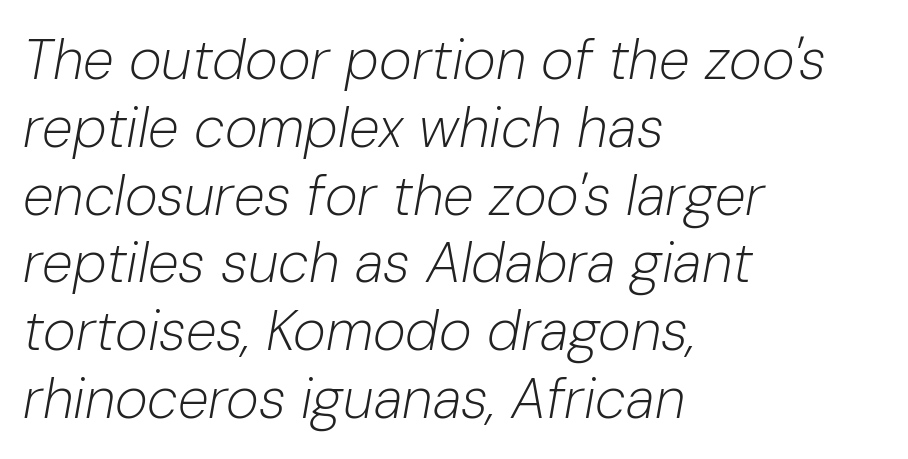
Q: Is the text bold? A: No.
Q: Is the text italic (slanted)? A: Yes, it leans right by about 10 degrees.
Q: Is the text underlined? A: No.
Q: How is the paragraph aligned? A: Left-aligned.
Q: Is the spacing between letters normal or unusually wide? A: Normal.
Q: Width (condensed, normal, or wide)? A: Normal.
Q: Stroke contrast? A: Low.
Q: x-height? A: Medium.
Q: Monospaced? A: No.
